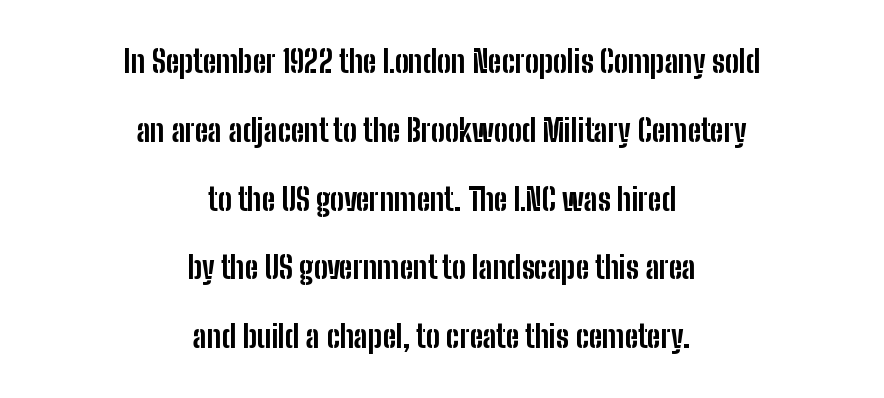
The designer went with a sans here, leaving each stem footless. A typesetter would mark this as roman, not italic. A centered setting, common on invitations and titles, is used for this passage. Weight check: bold — yes, fully. Looks like regular typesetting: each glyph gets only the width it needs. The foot of each line stays bare and open.
